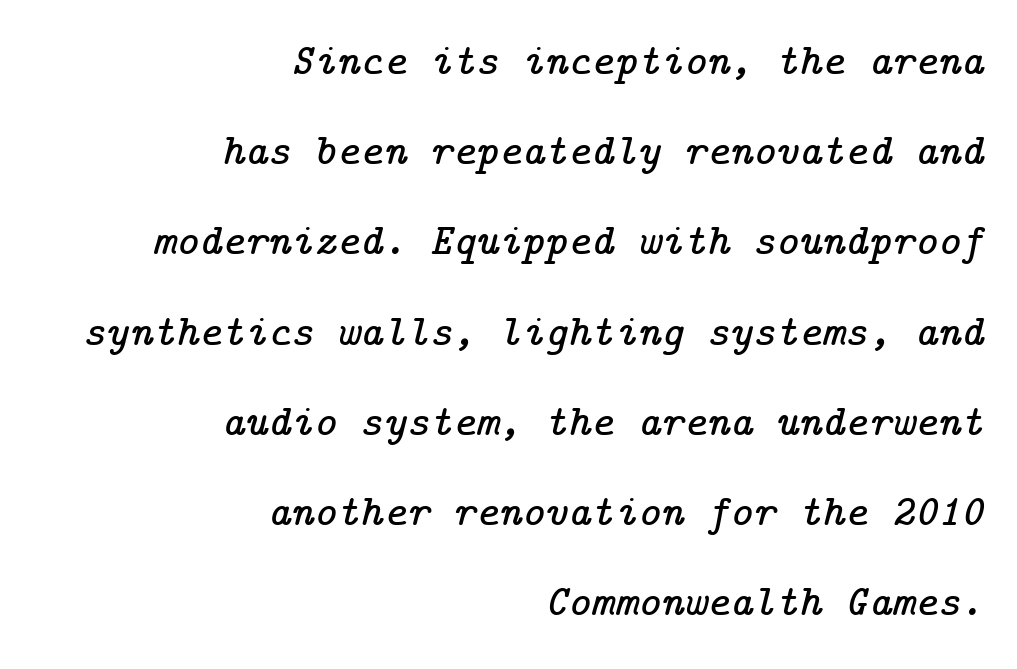
Q: Is the text italic (slanted)? A: Yes, it leans right by about 14 degrees.
Q: Is the typeface a serif or a sans-serif typeface? A: Serif.
Q: Is the text underlined? A: No.
Q: How is the paragraph aligned? A: Right-aligned.
Q: Is the spacing between letters normal or unusually wide? A: Normal.
Q: Is the spacing between lines tight, normal or loose? A: Loose.
Q: Width (condensed, normal, or wide)? A: Normal.
Q: Stroke contrast? A: Low.
Q: x-height? A: Medium.
